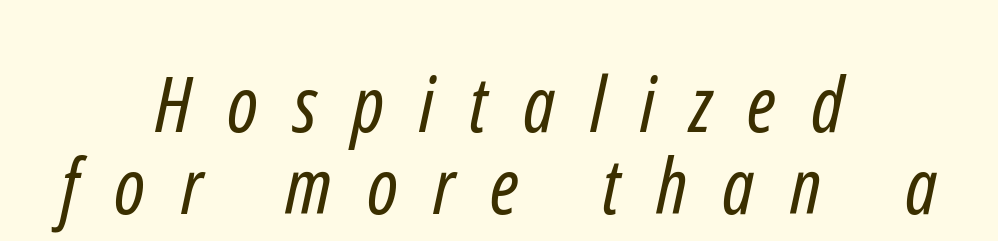
{"serif": "no", "bold": "no", "weight": "regular", "width": "condensed", "stroke_contrast": "low", "x_height": "medium", "monospaced": "no", "underline": "no", "align": "center", "line_spacing": "tight", "line_spacing_ratio": 1.06, "letter_spacing": "wide", "letter_spacing_em": 0.46, "glyph_px": 77}
